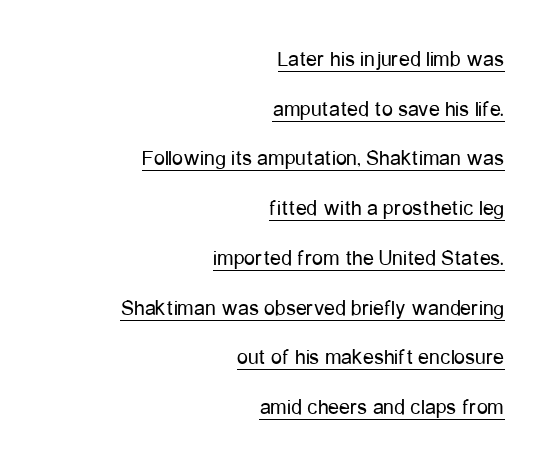
Unlike italic type, these characters show no tilt at all. If you drew a ruler down the right edge, every line would touch it. The gaps between neighbouring characters are ordinary and unremarkable. Summary of vertical rhythm: relaxed, with wide interline spacing. Stem width sits at or under what a default text font uses. Each line of the rendering has a horizontal stroke beneath the glyphs.
